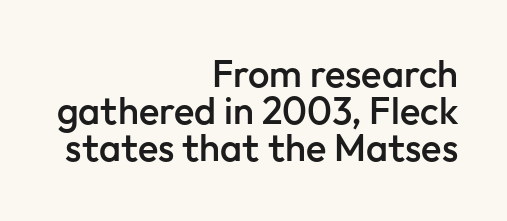
Q: Is the text bold? A: Semi-bold.
Q: Is the text italic (slanted)? A: No, it is upright.
Q: Is the typeface a serif or a sans-serif typeface? A: Sans-serif.
Q: Is the text underlined? A: No.
Q: How is the paragraph aligned? A: Right-aligned.
Q: Is the spacing between letters normal or unusually wide? A: Normal.
Q: Is the spacing between lines tight, normal or loose? A: Tight.
Q: Width (condensed, normal, or wide)? A: Normal.
Q: Stroke contrast? A: Low.
Q: x-height? A: Medium.
Q: Monospaced? A: No.
